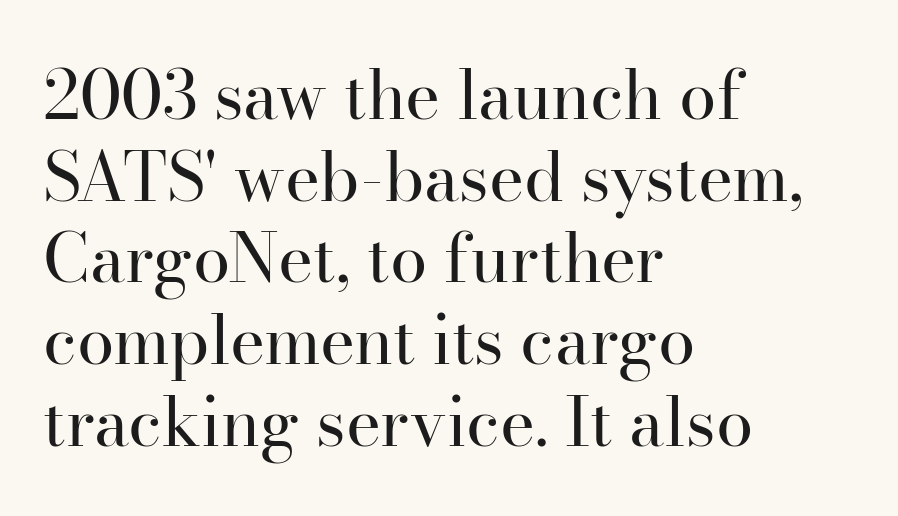
Q: Is the text bold? A: No.
Q: Is the text italic (slanted)? A: No, it is upright.
Q: Is the typeface a serif or a sans-serif typeface? A: Serif.
Q: Is the text underlined? A: No.
Q: How is the paragraph aligned? A: Left-aligned.
Q: Is the spacing between letters normal or unusually wide? A: Normal.
Q: Width (condensed, normal, or wide)? A: Normal.
Q: Stroke contrast? A: High.
Q: x-height? A: Small.
Q: Monospaced? A: No.
